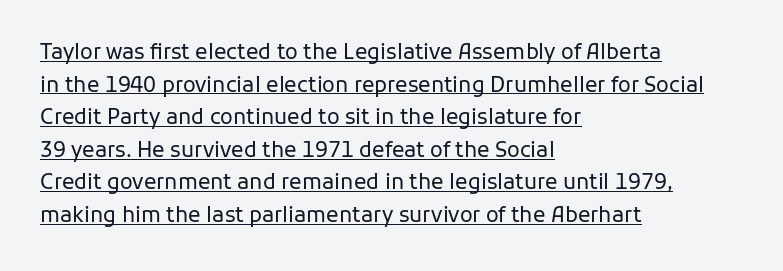
{"italic": "no", "bold": "no", "underline": "yes", "align": "left", "line_spacing": "normal", "line_spacing_ratio": 1.55, "letter_spacing": "normal", "letter_spacing_em": 0.0, "glyph_px": 21}
